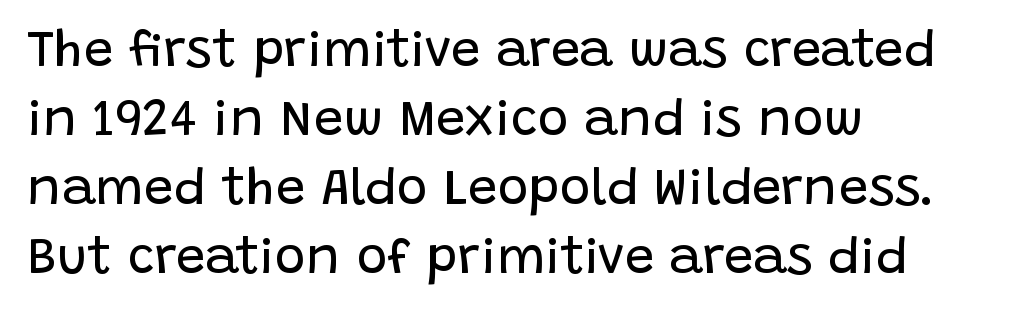
Posture: straight, roman, zero tilt. The horizontal fit of the characters is conventional and even. Is this a sans? Yes — the strokes have no serifs. The compositor pushed each line to the left boundary.
